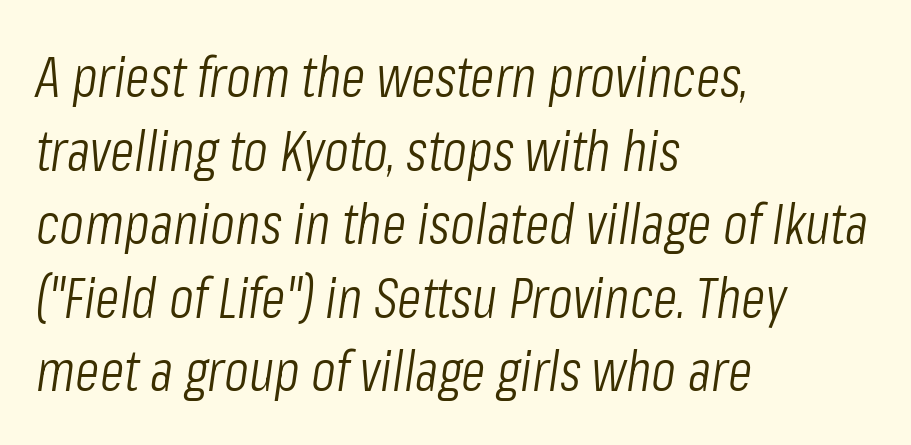
{"italic": "yes", "lean": "right", "slant_degrees": 8, "bold": "no", "weight": "light", "width": "condensed", "stroke_contrast": "low", "x_height": "medium", "monospaced": "no", "underline": "no", "align": "left", "line_spacing": "normal", "line_spacing_ratio": 1.29, "letter_spacing": "normal", "letter_spacing_em": 0.0, "glyph_px": 57}
